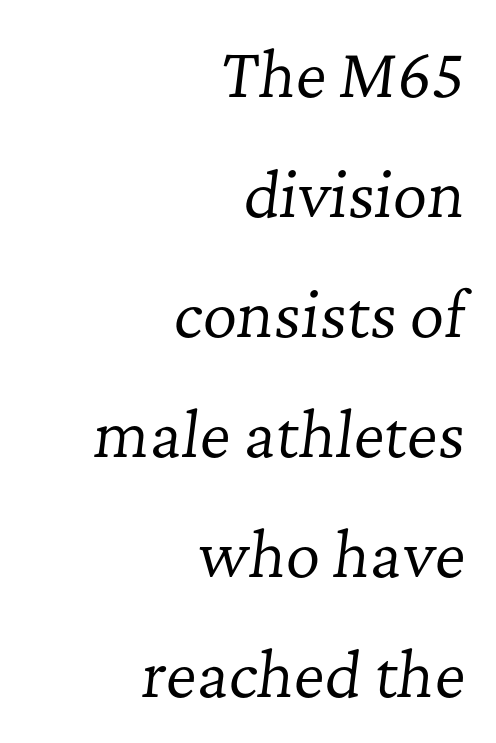
{"serif": "yes", "italic": "yes", "lean": "right", "slant_degrees": 7, "bold": "no", "weight": "regular", "width": "normal", "stroke_contrast": "low", "x_height": "medium", "monospaced": "no", "underline": "no", "align": "right", "line_spacing": "loose", "line_spacing_ratio": 2.0, "letter_spacing": "normal", "letter_spacing_em": 0.0, "glyph_px": 60}
